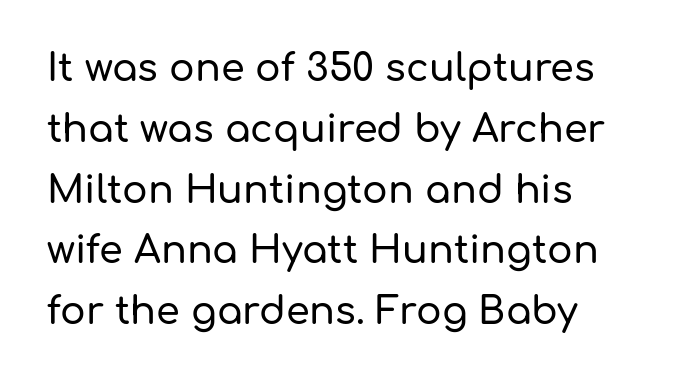
The image shows 38 px sans-serif type, upright; set normal line spacing (1.6x), normal letter spacing, not underlined; low stroke contrast and a medium x-height.
